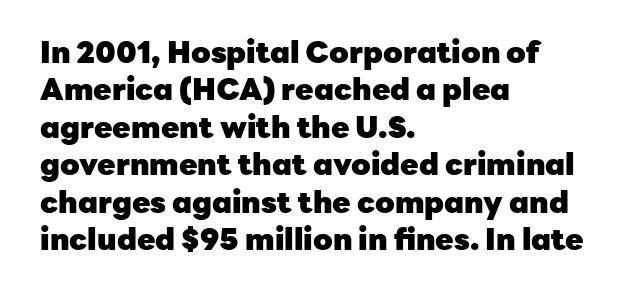
The image shows 30 px heavy sans-serif type, upright; set left-aligned, normal line spacing (1.25x), normal letter spacing, not underlined; low stroke contrast and a medium x-height.
